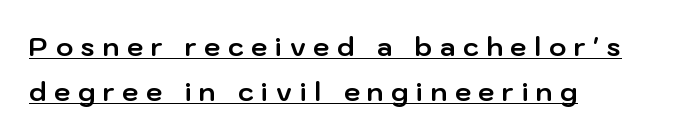
{"italic": "no", "bold": "yes", "underline": "yes", "align": "left", "line_spacing_ratio": 1.75, "letter_spacing": "wide", "letter_spacing_em": 0.3, "glyph_px": 26}
